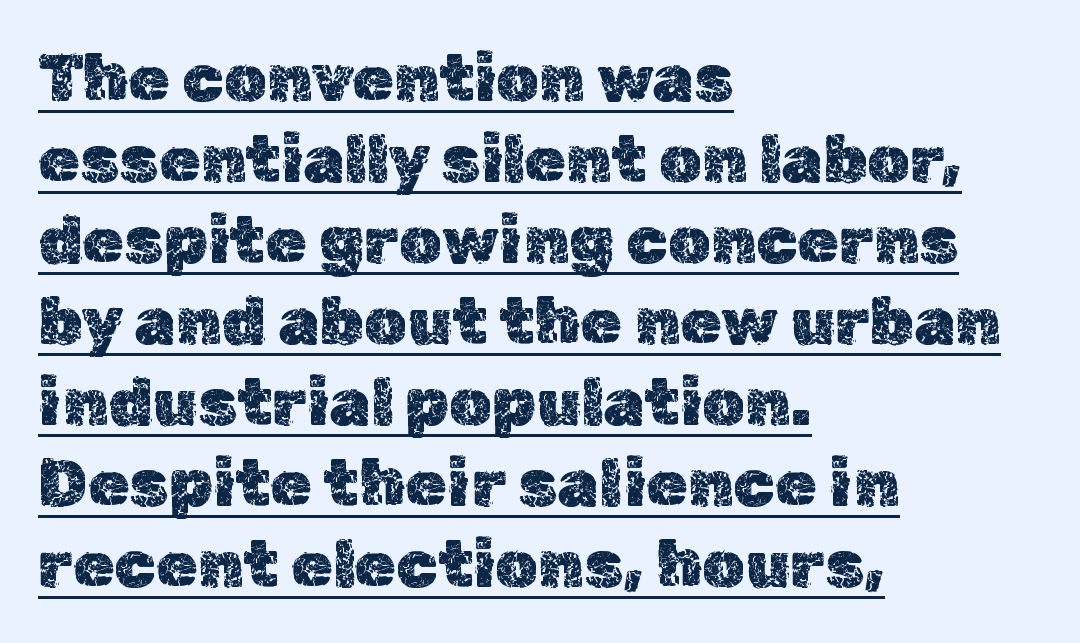
{"italic": "no", "width": "normal", "x_height": "medium", "monospaced": "no", "underline": "yes", "align": "left", "line_spacing_ratio": 1.21, "letter_spacing": "normal", "letter_spacing_em": 0.0, "glyph_px": 67}
